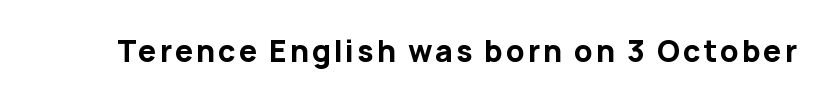
A typesetter would label this face a sans. Character widths vary here, with narrow letters taking less room than wide ones. The face used here has the dense, thick strokes of a bold. No italicization has been applied; the sample stays upright. Letters rest on an invisible, unmarked baseline.
